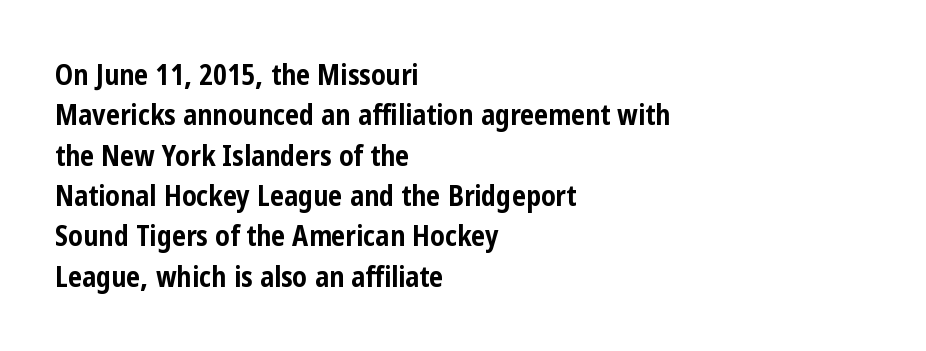
The image shows 28 px bold, condensed sans-serif type, upright; set left-aligned, normal line spacing (1.44x), normal letter spacing, not underlined; low stroke contrast and a medium x-height.
